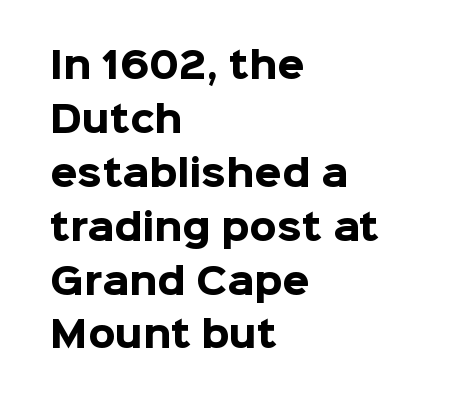
The image shows 35 px heavy sans-serif type, upright; set left-aligned, normal line spacing (1.54x), normal letter spacing, not underlined; low stroke contrast and a medium x-height.
